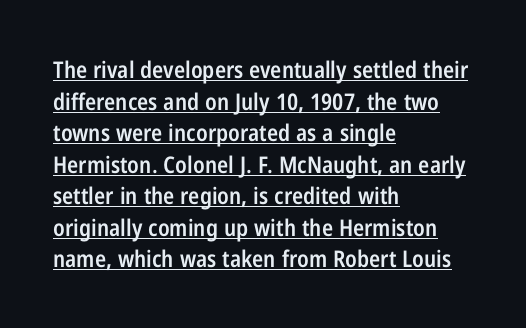
Q: Is the text bold? A: Semi-bold.
Q: Is the text italic (slanted)? A: No, it is upright.
Q: Is the text underlined? A: Yes.
Q: How is the paragraph aligned? A: Left-aligned.
Q: Is the spacing between letters normal or unusually wide? A: Normal.
Q: Is the spacing between lines tight, normal or loose? A: Normal.
